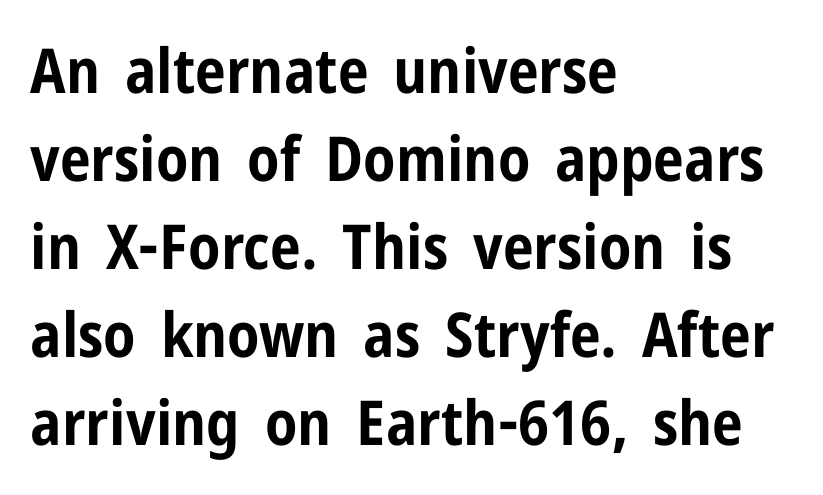
The image shows 62 px bold, condensed sans-serif type, upright; set left-aligned, normal line spacing (1.42x), normal letter spacing, not underlined; low stroke contrast and a medium x-height.
